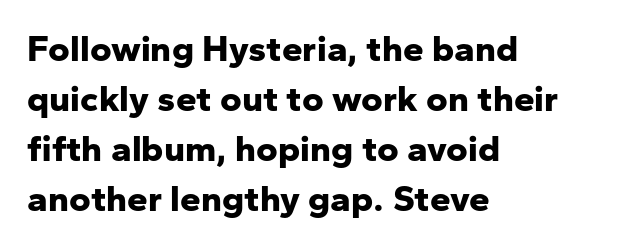
Q: Is the text bold? A: Yes.
Q: Is the text italic (slanted)? A: No, it is upright.
Q: Is the typeface a serif or a sans-serif typeface? A: Sans-serif.
Q: Is the text underlined? A: No.
Q: How is the paragraph aligned? A: Left-aligned.
Q: Is the spacing between letters normal or unusually wide? A: Normal.
Q: Is the spacing between lines tight, normal or loose? A: Normal.
Q: Width (condensed, normal, or wide)? A: Normal.
Q: Stroke contrast? A: Low.
Q: x-height? A: Medium.
Q: Monospaced? A: No.
